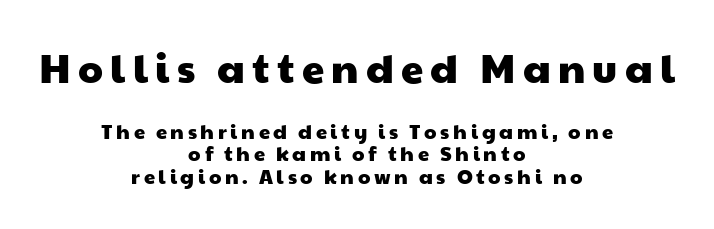
Q: Is the typeface a serif or a sans-serif typeface? A: Sans-serif.
Q: Is the text underlined? A: No.
Q: How is the paragraph aligned? A: Centered.
Q: Is the spacing between lines tight, normal or loose? A: Tight.
Q: Which block of text is set in a larger size, the first (top) or the second (bottom)? A: The first (top) one.
Q: Width (condensed, normal, or wide)? A: Wide.
Q: Stroke contrast? A: Low.
Q: x-height? A: Medium.
Q: Monospaced? A: No.
